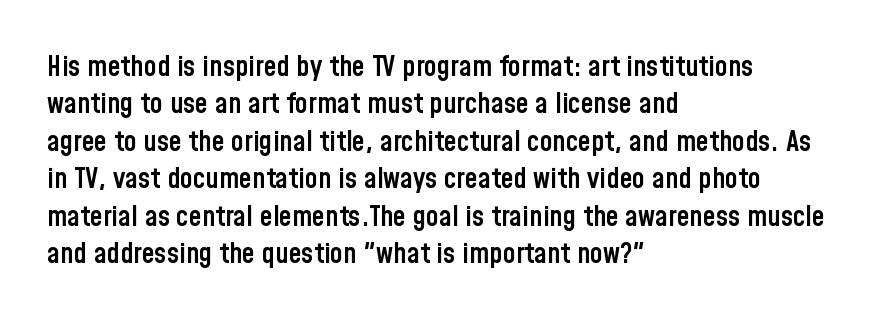
{"serif": "no", "italic": "no", "bold": "semi", "weight": "semibold", "width": "condensed", "stroke_contrast": "low", "x_height": "medium", "monospaced": "no", "underline": "no", "align": "left", "line_spacing": "normal", "line_spacing_ratio": 1.29, "letter_spacing": "normal", "letter_spacing_em": 0.0, "glyph_px": 29}
